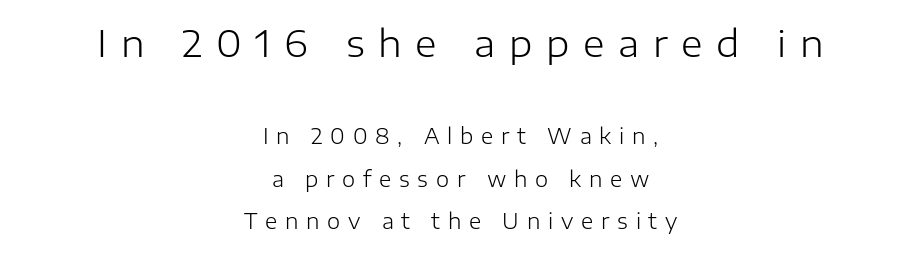
This is the regular roman posture of the typeface. Horizontal alignment here is central, giving a formal, balanced look. Do the characters align in a grid? No, the font is proportional. These lines stand farther apart than default settings would place them.
